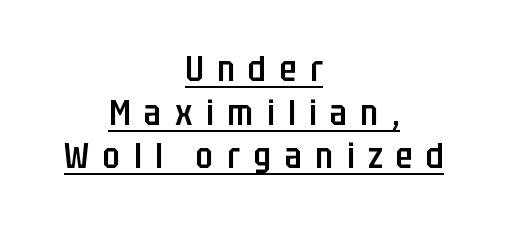
The image shows 35 px semibold, condensed sans-serif type, upright; set centered, normal line spacing (1.25x), unusually wide letter spacing (+0.39 em), underlined; low stroke contrast and a large x-height.
